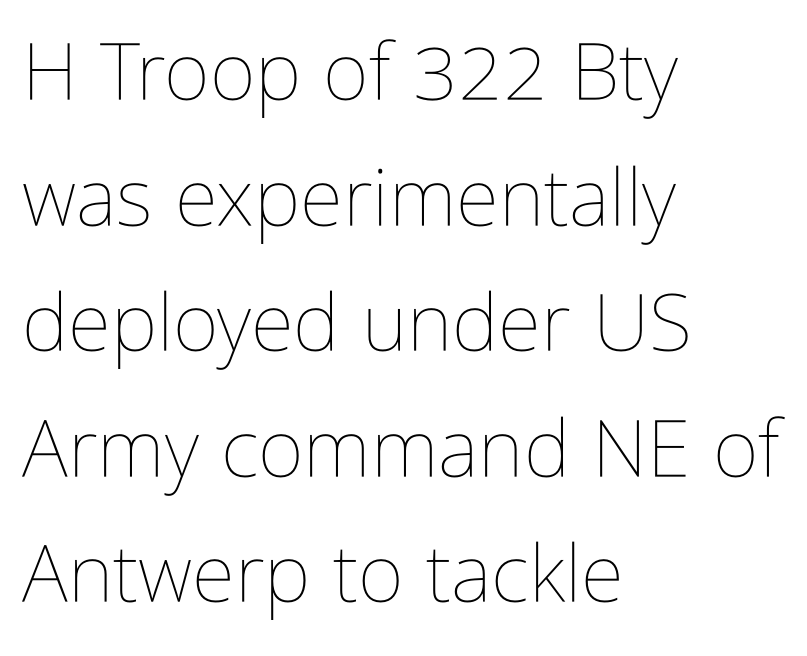
{"italic": "no", "bold": "no", "weight": "thin", "width": "condensed", "stroke_contrast": "low", "x_height": "medium", "monospaced": "no", "underline": "no", "align": "left", "line_spacing": "normal", "line_spacing_ratio": 1.59, "letter_spacing": "normal", "letter_spacing_em": 0.0, "glyph_px": 79}
